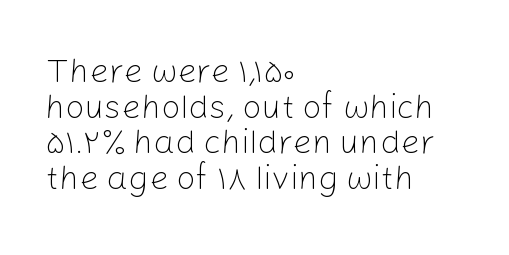
This sample trades vertical openness for compactness between lines. I'd call this a sans setting — the letters go barefoot. The weight tops out at a normal text grade. The strip under each line holds only bare page. Do the characters align in a grid? No, the font is proportional.
